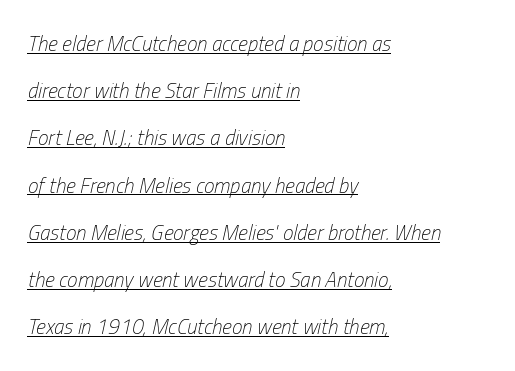
The strokes are not fattened; the text isn't bold. The passage shown stacks its lines with a broad gap. You could call the tracking neutral — neither tight nor loose. Check the space under the baseline: a stroke is drawn there. The lines in this sample share a left origin and differ only in where they stop. Is the type slanted? Yes — the strokes lean at a clear angle.
